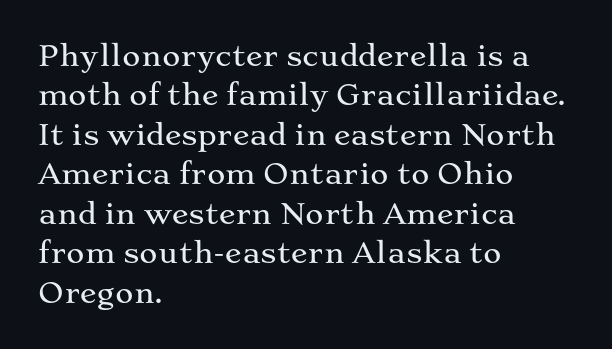
The image shows 28 px wide serif type, upright; set left-aligned, normal line spacing (1.41x), normal letter spacing, not underlined; medium stroke contrast and a medium x-height.
